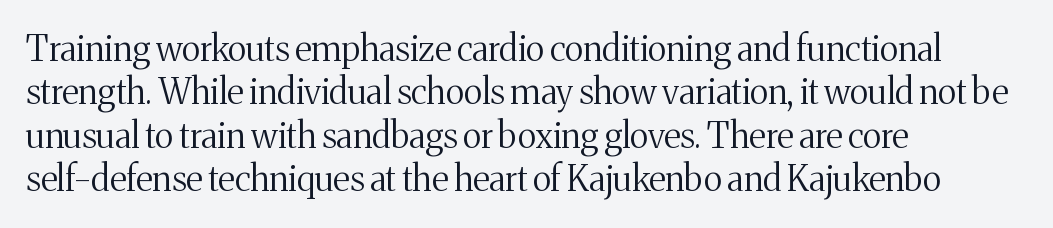
{"serif": "yes", "italic": "no", "bold": "no", "weight": "regular", "width": "normal", "stroke_contrast": "medium", "x_height": "medium", "monospaced": "no", "underline": "no", "align": "left", "line_spacing_ratio": 1.24, "letter_spacing": "normal", "letter_spacing_em": 0.0, "glyph_px": 35}
